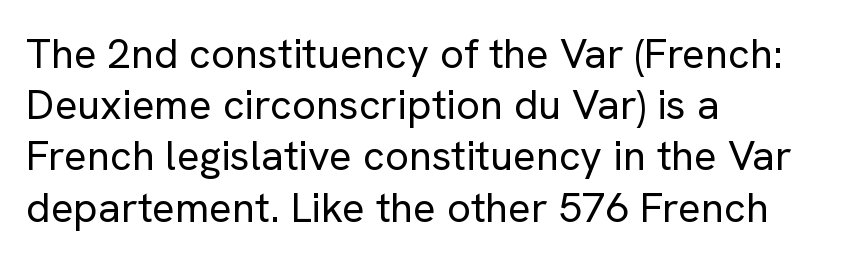
How are the letters spaced? Ordinarily, with no added tracking. This rendering uses left alignment, leaving the right contour irregular. The type family on display is of the sans-serif kind. Clear beneath every line of the passage. Is this a fixed-width face? No — the glyphs have proportional, varying widths.
